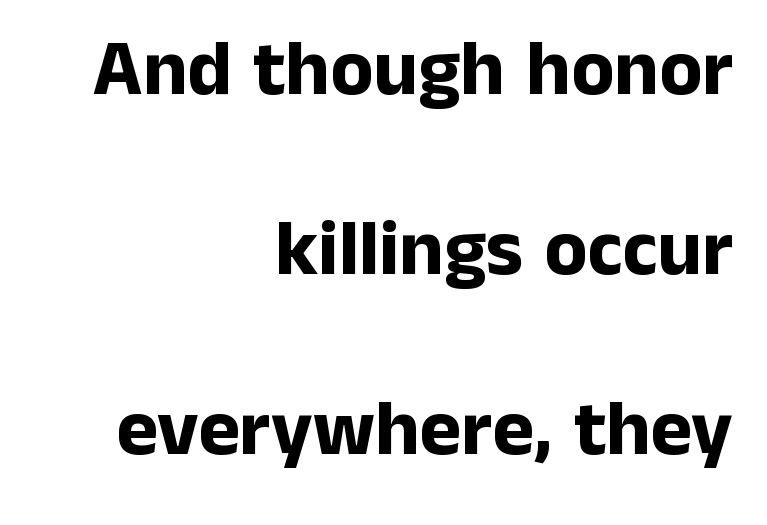
The image shows 79 px bold sans-serif type, upright; set right-aligned, loose line spacing (2.28x), normal letter spacing, not underlined; low stroke contrast and a medium x-height.
